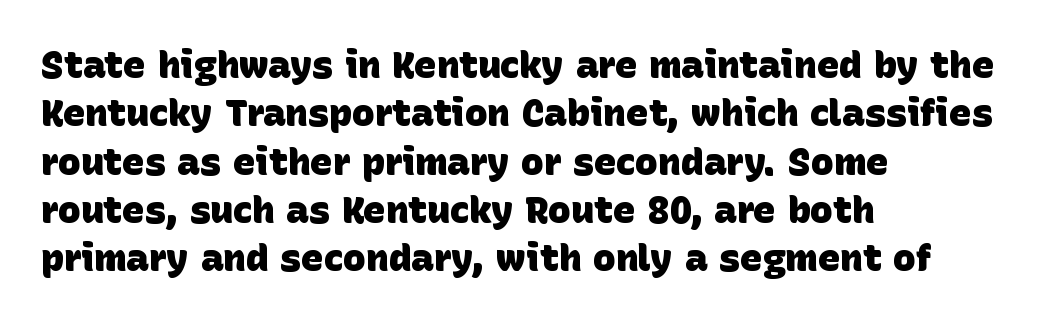
Short and long lines alike share a common starting point at left. The vertical gap from one line to the next is medium. You could not count columns in this text — the font is proportionally spaced. The foot of each line stays bare and open. Serifs: no, the terminals of the letterforms are clean.
